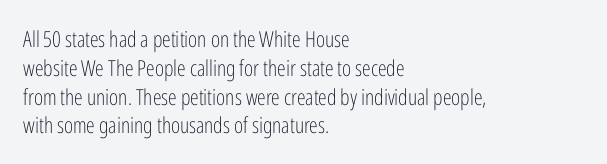
{"italic": "no", "bold": "no", "underline": "no", "align": "left", "line_spacing": "normal", "line_spacing_ratio": 1.31, "letter_spacing": "normal", "letter_spacing_em": 0.0, "glyph_px": 22}
